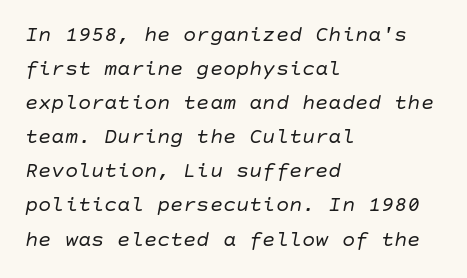
Q: Is the text bold? A: No.
Q: Is the text italic (slanted)? A: Yes, it leans right by about 10 degrees.
Q: Is the text underlined? A: No.
Q: How is the paragraph aligned? A: Left-aligned.
Q: Is the spacing between letters normal or unusually wide? A: Normal.
Q: Is the spacing between lines tight, normal or loose? A: Normal.
